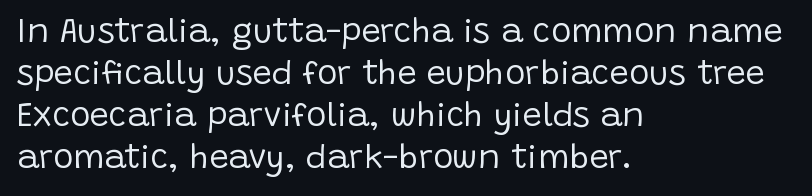
Q: Is the text bold? A: No.
Q: Is the text italic (slanted)? A: No, it is upright.
Q: Is the typeface a serif or a sans-serif typeface? A: Sans-serif.
Q: Is the text underlined? A: No.
Q: How is the paragraph aligned? A: Left-aligned.
Q: Is the spacing between letters normal or unusually wide? A: Normal.
Q: Width (condensed, normal, or wide)? A: Normal.
Q: Stroke contrast? A: Low.
Q: x-height? A: Large.
Q: Monospaced? A: No.
